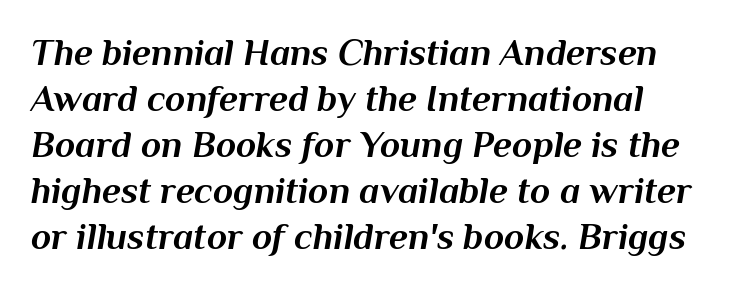
The image shows 37 px bold type, italic (leaning right); set line spacing 1.24x, normal letter spacing, not underlined; medium stroke contrast and a medium x-height.
